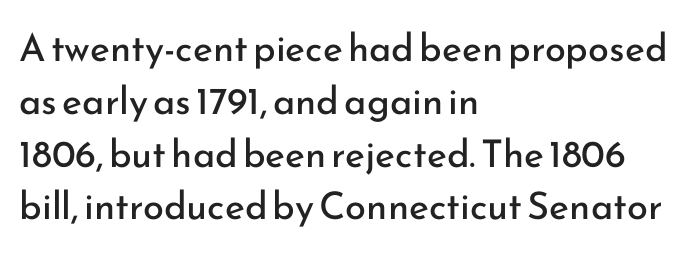
The image shows 38 px regular-weight sans-serif type, upright; set left-aligned, normal line spacing (1.39x), normal letter spacing, not underlined; low stroke contrast and a small x-height.
